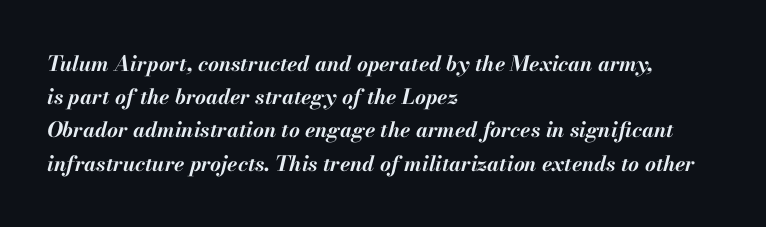
Q: Is the text bold? A: Yes.
Q: Is the text italic (slanted)? A: Yes, it leans right by about 13 degrees.
Q: Is the text underlined? A: No.
Q: How is the paragraph aligned? A: Left-aligned.
Q: Is the spacing between letters normal or unusually wide? A: Normal.
Q: Is the spacing between lines tight, normal or loose? A: Normal.
